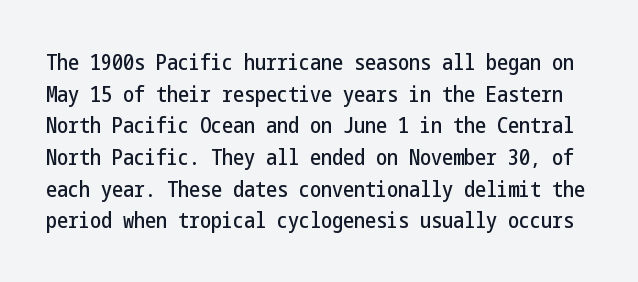
The image shows 22 px text type, upright; set normal line spacing (1.44x), normal letter spacing, not underlined.
